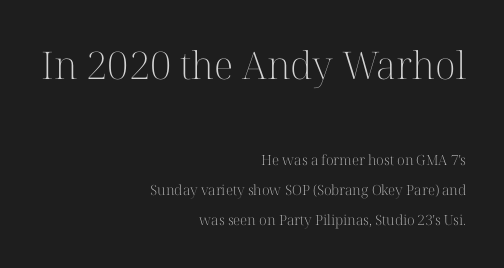
Q: Is the text bold? A: No.
Q: Is the text italic (slanted)? A: No, it is upright.
Q: Is the typeface a serif or a sans-serif typeface? A: Serif.
Q: Is the text underlined? A: No.
Q: How is the paragraph aligned? A: Right-aligned.
Q: Is the spacing between letters normal or unusually wide? A: Normal.
Q: Is the spacing between lines tight, normal or loose? A: Loose.
Q: Which block of text is set in a larger size, the first (top) or the second (bottom)? A: The first (top) one.
Q: Width (condensed, normal, or wide)? A: Normal.
Q: Stroke contrast? A: High.
Q: x-height? A: Medium.
Q: Monospaced? A: No.
